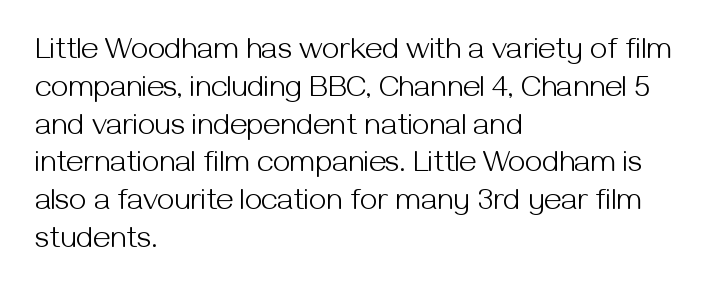
The image shows 31 px light sans-serif type, upright; set left-aligned, line spacing 1.22x, normal letter spacing, not underlined; medium stroke contrast and a medium x-height.
